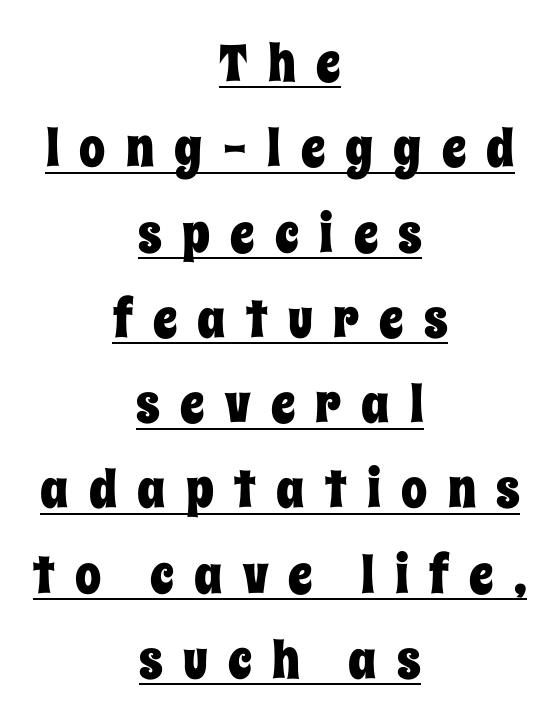
Q: Is the text italic (slanted)? A: No, it is upright.
Q: Is the text underlined? A: Yes.
Q: How is the paragraph aligned? A: Centered.
Q: Is the spacing between letters normal or unusually wide? A: Unusually wide.
Q: Is the spacing between lines tight, normal or loose? A: Normal.
Q: Width (condensed, normal, or wide)? A: Condensed.
Q: Stroke contrast? A: Low.
Q: x-height? A: Large.
Q: Monospaced? A: No.
